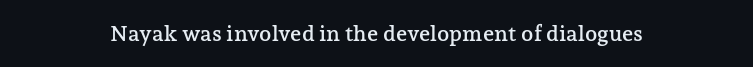
Inter-character spacing is left at the font's built-in metrics. The letters stand straight up with perfectly vertical stems. Underlining? Definitely not there. One-word summary of the alignment: center.
